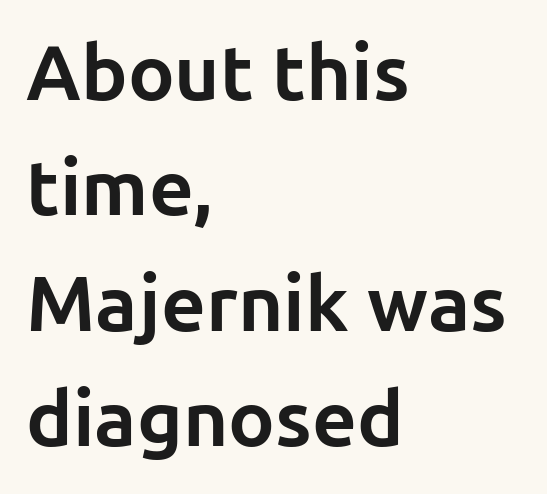
The image shows 78 px bold sans-serif type, upright; set left-aligned, normal line spacing (1.48x), normal letter spacing, not underlined; low stroke contrast and a medium x-height.
